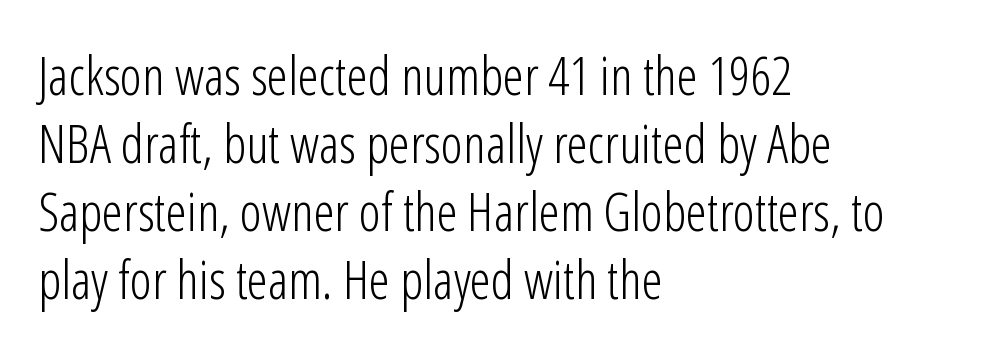
The image shows 53 px light, condensed sans-serif type, upright; set left-aligned, normal line spacing (1.28x), normal letter spacing, not underlined; low stroke contrast and a medium x-height.
